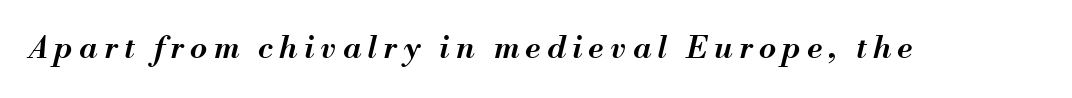
In terms of posture, this sample is oblique. Descenders hang freely into open space. Is the letter spacing exaggerated? Yes — the characters are pushed far apart. Note the varied advance widths — an 'i' is clearly narrower than an 'm'. Summary of weight: moderately heavy, a semibold.
